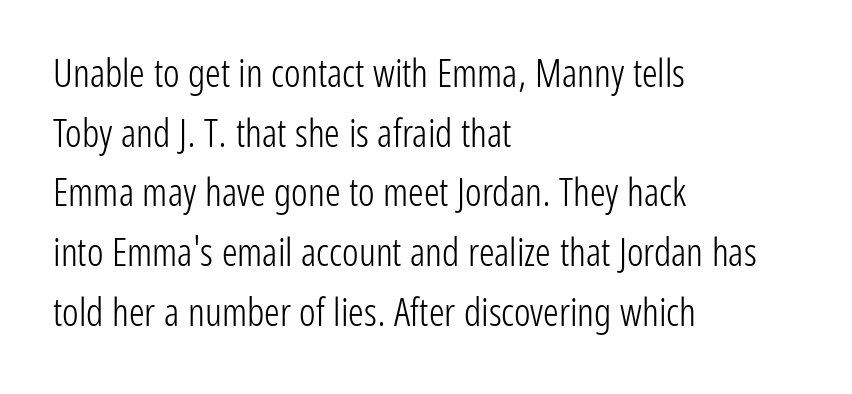
Q: Is the text bold? A: No.
Q: Is the text italic (slanted)? A: No, it is upright.
Q: Is the typeface a serif or a sans-serif typeface? A: Sans-serif.
Q: Is the text underlined? A: No.
Q: How is the paragraph aligned? A: Left-aligned.
Q: Is the spacing between letters normal or unusually wide? A: Normal.
Q: Is the spacing between lines tight, normal or loose? A: Normal.
Q: Width (condensed, normal, or wide)? A: Condensed.
Q: Stroke contrast? A: Low.
Q: x-height? A: Medium.
Q: Monospaced? A: No.
